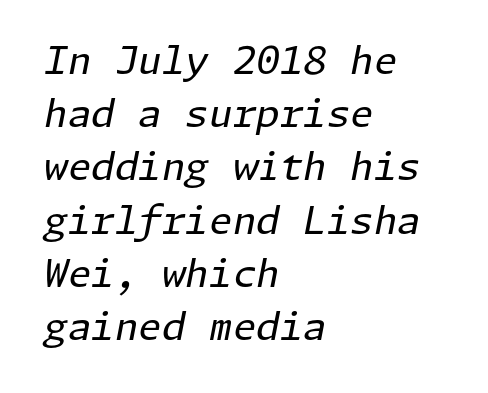
Q: Is the text bold? A: No.
Q: Is the text italic (slanted)? A: Yes, it leans right by about 11 degrees.
Q: Is the text underlined? A: No.
Q: How is the paragraph aligned? A: Left-aligned.
Q: Is the spacing between letters normal or unusually wide? A: Normal.
Q: Is the spacing between lines tight, normal or loose? A: Normal.
Q: Width (condensed, normal, or wide)? A: Normal.
Q: Stroke contrast? A: Low.
Q: x-height? A: Medium.
